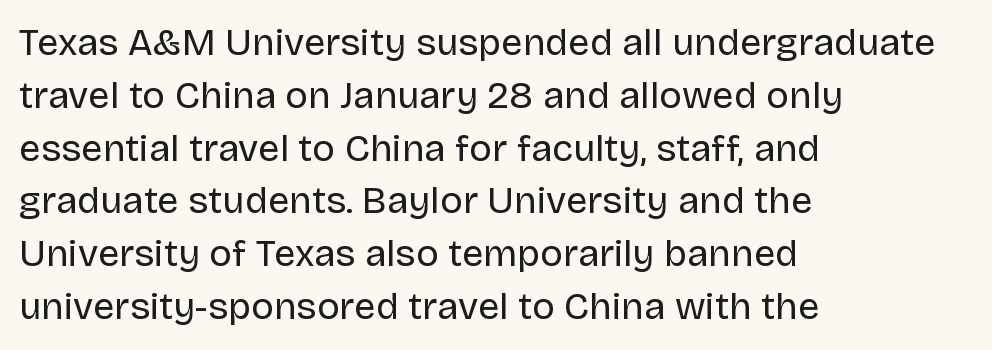
The image shows 38 px regular-weight sans-serif type, upright; set left-aligned, normal line spacing (1.39x), normal letter spacing, not underlined; low stroke contrast and a large x-height.
